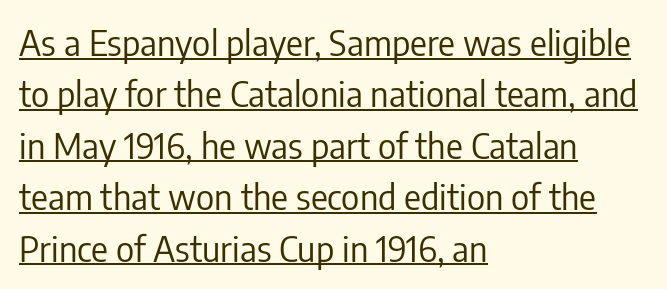
{"serif": "no", "italic": "no", "bold": "no", "weight": "regular", "width": "condensed", "stroke_contrast": "low", "x_height": "medium", "monospaced": "no", "underline": "yes", "align": "left", "line_spacing": "normal", "line_spacing_ratio": 1.47, "letter_spacing": "normal", "letter_spacing_em": 0.0, "glyph_px": 35}
